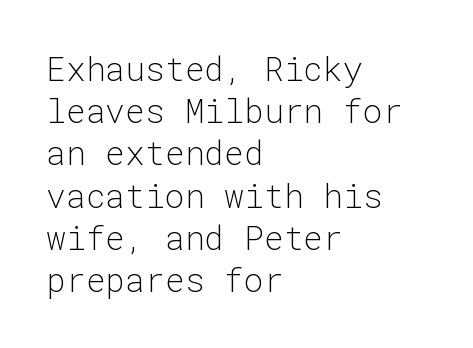
Beneath every word, the page is bare. A normal amount of white space separates one row of letters from the next. Compared with a typical body face, this is equally light or lighter still. Standard letterfit; no display-style spreading of the glyphs. The font family rendered here belongs to the sans-serif group.
